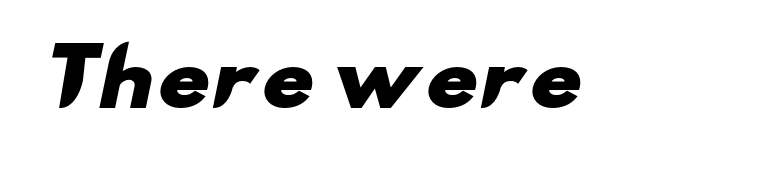
{"serif": "no", "bold": "yes", "weight": "heavy", "width": "wide", "stroke_contrast": "low", "x_height": "small", "monospaced": "no", "underline": "no", "letter_spacing": "normal", "letter_spacing_em": 0.0, "glyph_px": 76}
